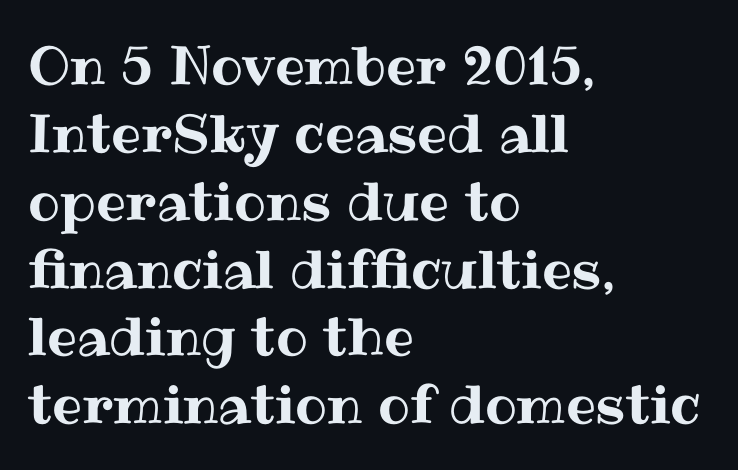
The image shows 53 px text type, upright; set left-aligned, normal line spacing (1.28x), normal letter spacing, not underlined; medium stroke contrast and a medium x-height.
